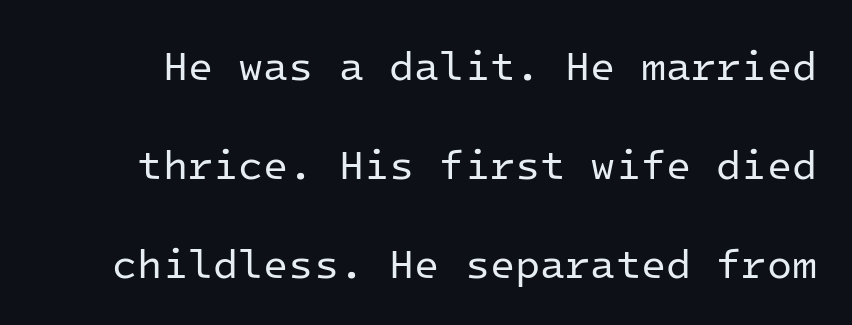
A bare baseline throughout the passage. Style check: upright. Weight: not bold — regular or lighter. Look at the bottom of the vertical strokes: they stop flat, with no serifs. Successive baselines arrive slowly, with a big drop between each.
